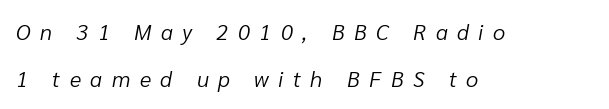
{"italic": "yes", "lean": "right", "slant_degrees": 10, "bold": "no", "underline": "no", "align": "left", "line_spacing": "loose", "line_spacing_ratio": 2.12, "letter_spacing": "wide", "letter_spacing_em": 0.43, "glyph_px": 22}
